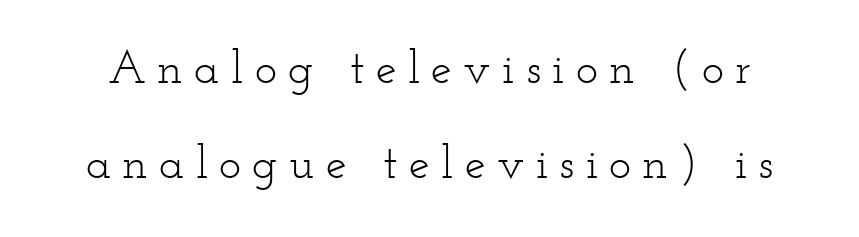
{"serif": "yes", "italic": "no", "bold": "no", "weight": "light", "width": "wide", "stroke_contrast": "low", "x_height": "small", "monospaced": "no", "underline": "no", "line_spacing": "loose", "line_spacing_ratio": 2.02, "letter_spacing": "wide", "letter_spacing_em": 0.24, "glyph_px": 47}
